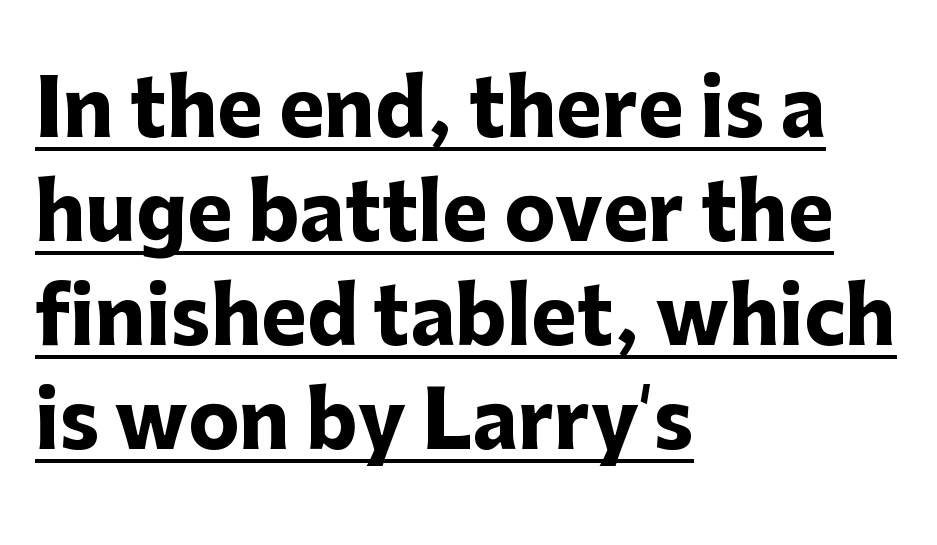
Q: Is the text bold? A: Yes.
Q: Is the text italic (slanted)? A: No, it is upright.
Q: Is the typeface a serif or a sans-serif typeface? A: Sans-serif.
Q: Is the text underlined? A: Yes.
Q: How is the paragraph aligned? A: Left-aligned.
Q: Is the spacing between letters normal or unusually wide? A: Normal.
Q: Is the spacing between lines tight, normal or loose? A: Normal.
Q: Width (condensed, normal, or wide)? A: Normal.
Q: Stroke contrast? A: Low.
Q: x-height? A: Medium.
Q: Monospaced? A: No.
